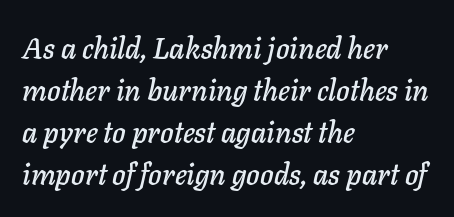
The image shows 29 px text type, italic (leaning right); set left-aligned, normal line spacing (1.45x), normal letter spacing, not underlined; low stroke contrast and a medium x-height.
